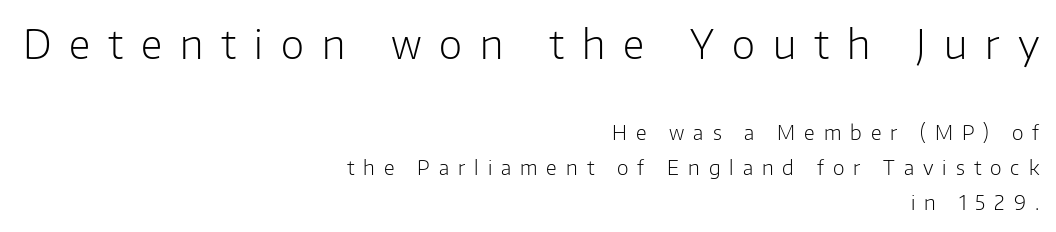
{"serif": "no", "italic": "no", "bold": "no", "weight": "light", "width": "normal", "stroke_contrast": "low", "x_height": "medium", "monospaced": "no", "underline": "no", "align": "right", "line_spacing_ratio": 1.75, "letter_spacing": "wide", "letter_spacing_em": 0.45, "larger_block": "first", "size_ratio": 2.0, "glyph_px": 40}
